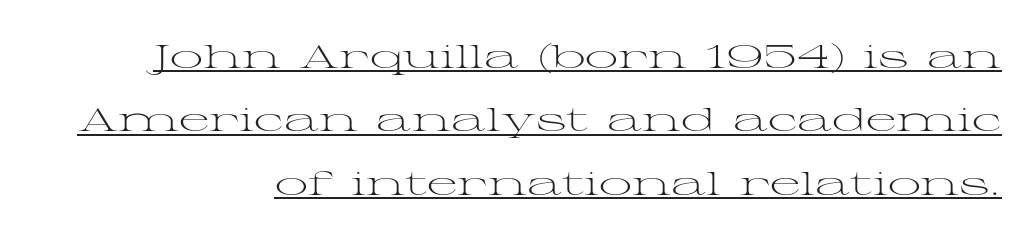
{"serif": "yes", "italic": "no", "bold": "no", "weight": "light", "width": "wide", "stroke_contrast": "medium", "x_height": "medium", "monospaced": "no", "underline": "yes", "align": "right", "line_spacing": "loose", "line_spacing_ratio": 1.92, "letter_spacing": "normal", "letter_spacing_em": 0.0, "glyph_px": 33}
